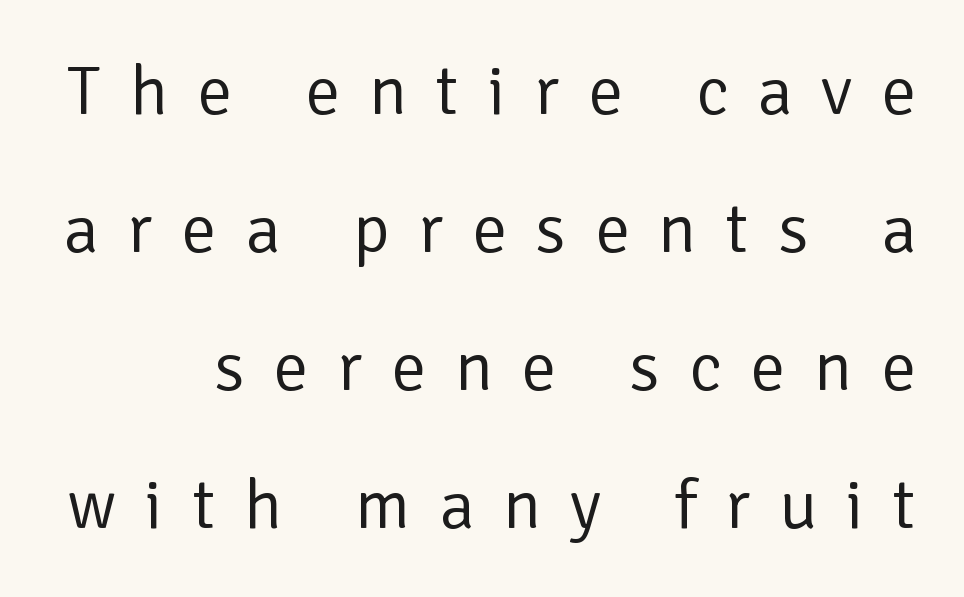
{"serif": "no", "italic": "no", "bold": "no", "weight": "regular", "width": "normal", "stroke_contrast": "low", "x_height": "medium", "monospaced": "no", "underline": "no", "line_spacing": "loose", "line_spacing_ratio": 1.97, "letter_spacing": "wide", "letter_spacing_em": 0.41, "glyph_px": 70}
